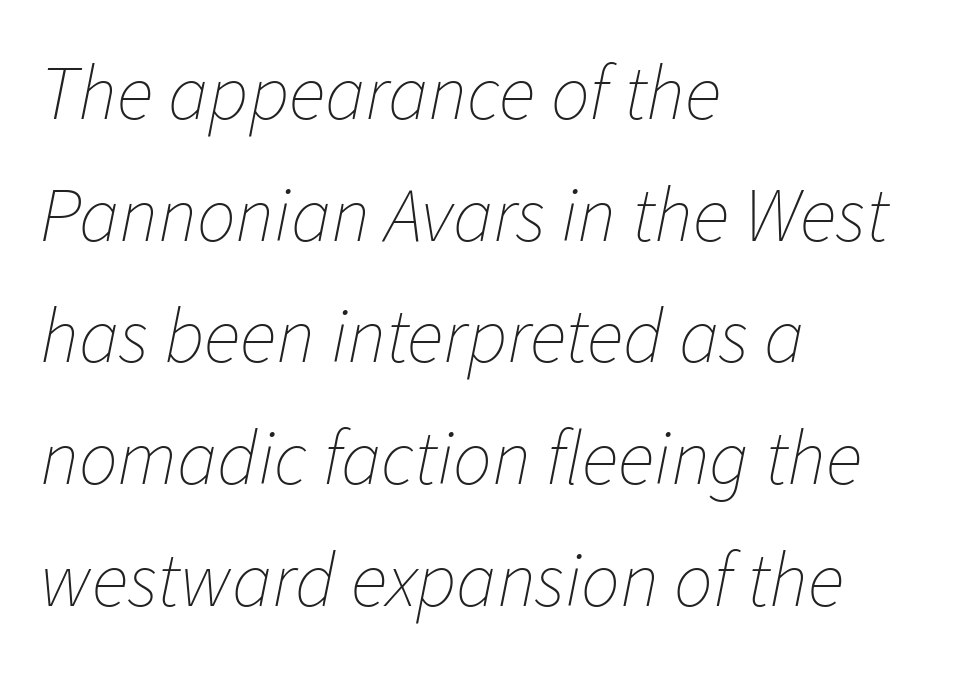
Q: Is the text bold? A: No.
Q: Is the text italic (slanted)? A: Yes, it leans right by about 11 degrees.
Q: Is the text underlined? A: No.
Q: How is the paragraph aligned? A: Left-aligned.
Q: Is the spacing between letters normal or unusually wide? A: Normal.
Q: Is the spacing between lines tight, normal or loose? A: Normal.
Q: Width (condensed, normal, or wide)? A: Normal.
Q: Stroke contrast? A: Low.
Q: x-height? A: Medium.
Q: Monospaced? A: No.
